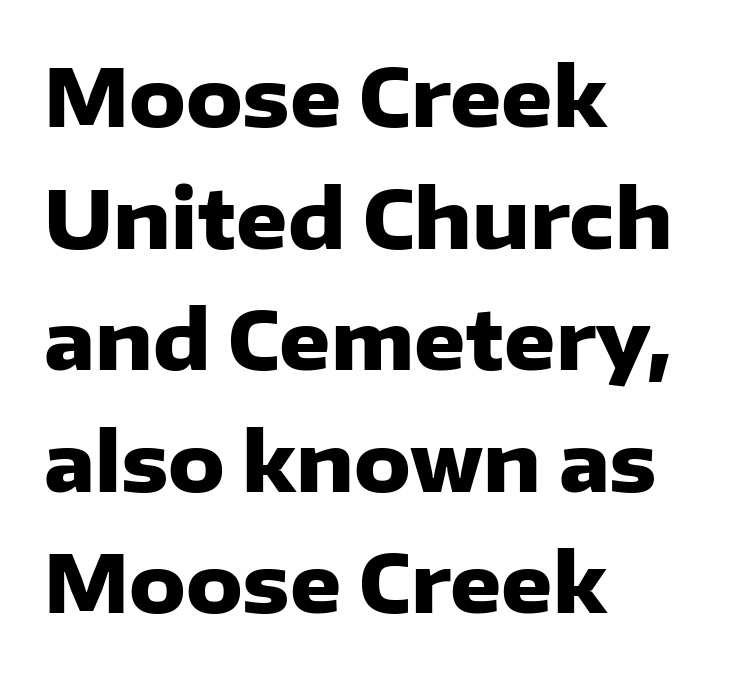
Q: Is the text bold? A: Yes.
Q: Is the text italic (slanted)? A: No, it is upright.
Q: Is the typeface a serif or a sans-serif typeface? A: Sans-serif.
Q: Is the text underlined? A: No.
Q: How is the paragraph aligned? A: Left-aligned.
Q: Is the spacing between letters normal or unusually wide? A: Normal.
Q: Is the spacing between lines tight, normal or loose? A: Normal.
Q: Width (condensed, normal, or wide)? A: Normal.
Q: Stroke contrast? A: Low.
Q: x-height? A: Medium.
Q: Monospaced? A: No.
